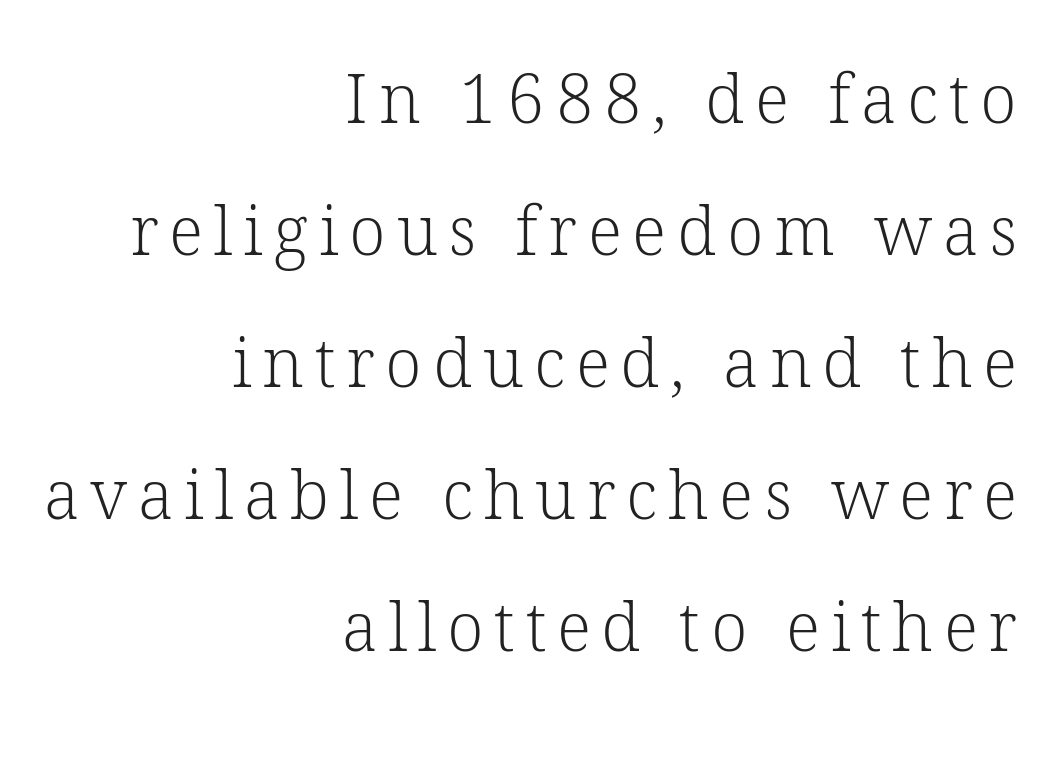
The image shows 67 px light serif type, upright; set right-aligned, loose line spacing (1.97x), not underlined; low stroke contrast and a medium x-height.
